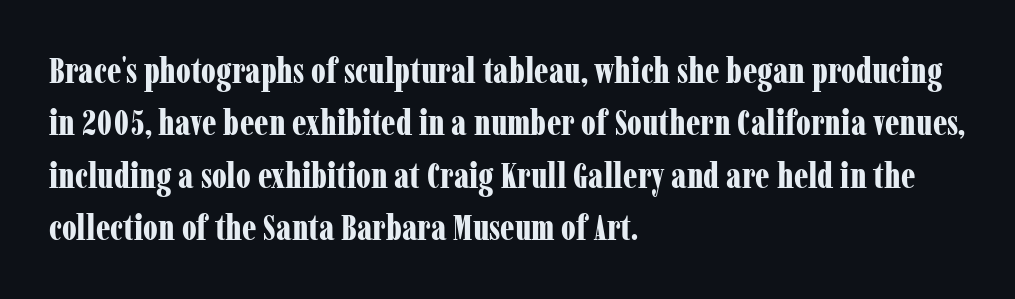
Q: Is the text bold? A: Yes.
Q: Is the text italic (slanted)? A: No, it is upright.
Q: Is the typeface a serif or a sans-serif typeface? A: Serif.
Q: Is the text underlined? A: No.
Q: How is the paragraph aligned? A: Left-aligned.
Q: Is the spacing between letters normal or unusually wide? A: Normal.
Q: Is the spacing between lines tight, normal or loose? A: Normal.
Q: Width (condensed, normal, or wide)? A: Condensed.
Q: Stroke contrast? A: Low.
Q: x-height? A: Medium.
Q: Monospaced? A: No.
